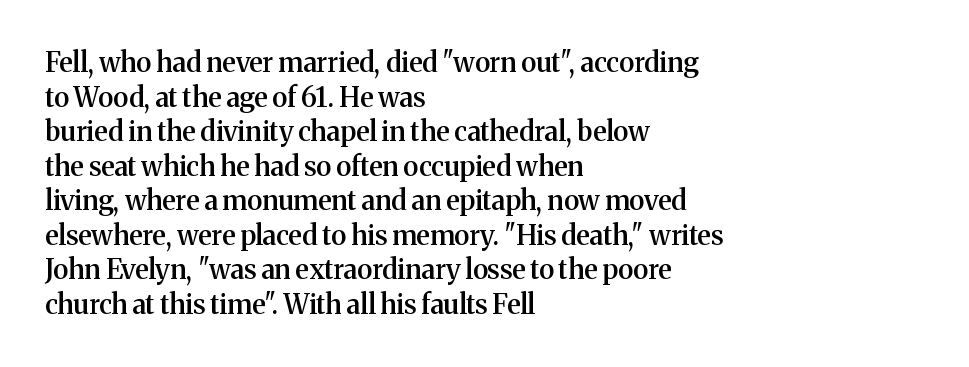
Set as a demibold, roughly 600 on the weight scale. The rendering anchors every line to the left-hand side. Tracking here is standard; glyphs follow each other at the usual distance. In terms of posture, this sample is upright. Each row of text sits above clean, open space.
